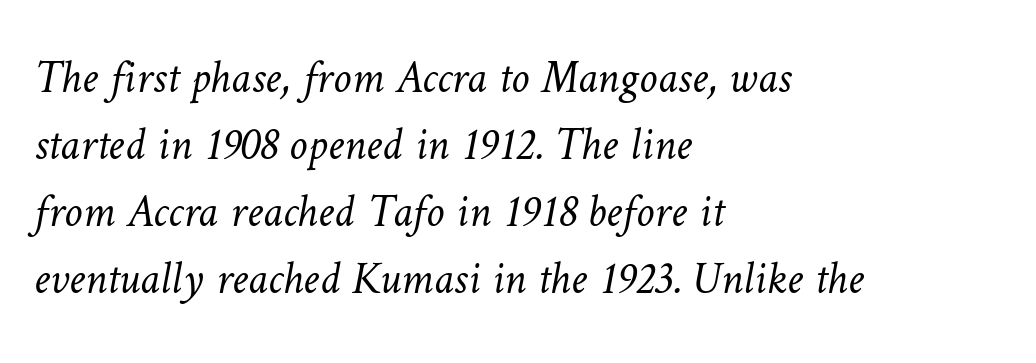
{"bold": "no", "weight": "light", "width": "normal", "stroke_contrast": "low", "x_height": "medium", "monospaced": "no", "underline": "no", "align": "left", "line_spacing": "normal", "line_spacing_ratio": 1.46, "letter_spacing": "normal", "letter_spacing_em": 0.0, "glyph_px": 46}
